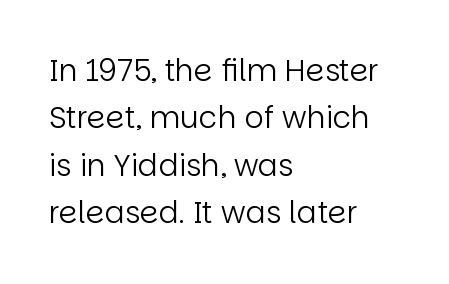
Vertical strokes here are truly vertical. A bare baseline throughout the passage. Characters follow at the spacing the type designer built in. The rows are spaced the way most documents space them. The letters advance in unequal steps, a hallmark of proportional type. Nothing sits at the stroke ends, so this counts as sans-serif.
